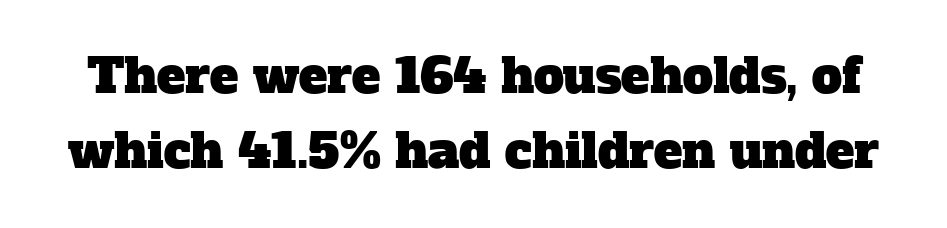
{"serif": "yes", "width": "normal", "stroke_contrast": "low", "x_height": "medium", "monospaced": "no", "underline": "no", "line_spacing": "normal", "line_spacing_ratio": 1.57, "letter_spacing": "normal", "letter_spacing_em": 0.0, "glyph_px": 48}
